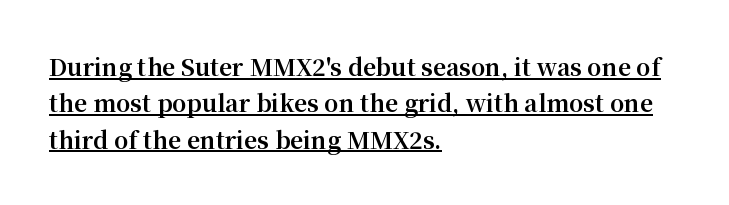
The image shows 23 px bold type, upright; set left-aligned, normal line spacing (1.58x), normal letter spacing, underlined.
